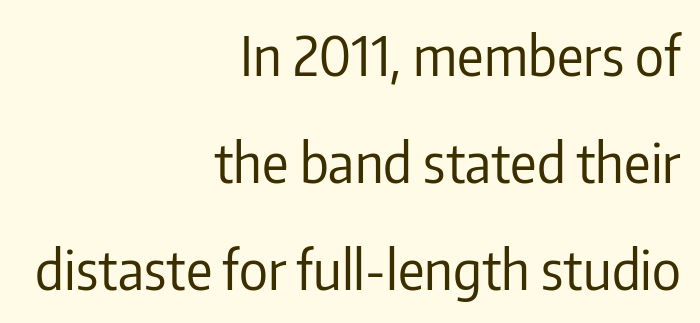
The image shows 55 px regular-weight, condensed sans-serif type, upright; set right-aligned, loose line spacing (1.95x), normal letter spacing, not underlined; low stroke contrast and a medium x-height.
